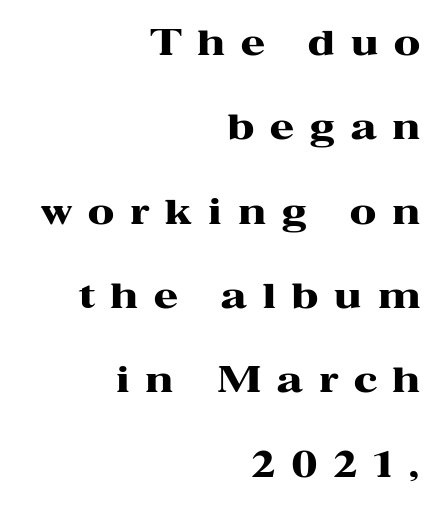
Q: Is the text bold? A: Yes.
Q: Is the text italic (slanted)? A: No, it is upright.
Q: Is the typeface a serif or a sans-serif typeface? A: Serif.
Q: Is the text underlined? A: No.
Q: How is the paragraph aligned? A: Right-aligned.
Q: Is the spacing between letters normal or unusually wide? A: Unusually wide.
Q: Is the spacing between lines tight, normal or loose? A: Loose.
Q: Width (condensed, normal, or wide)? A: Wide.
Q: Stroke contrast? A: High.
Q: x-height? A: Medium.
Q: Monospaced? A: No.
